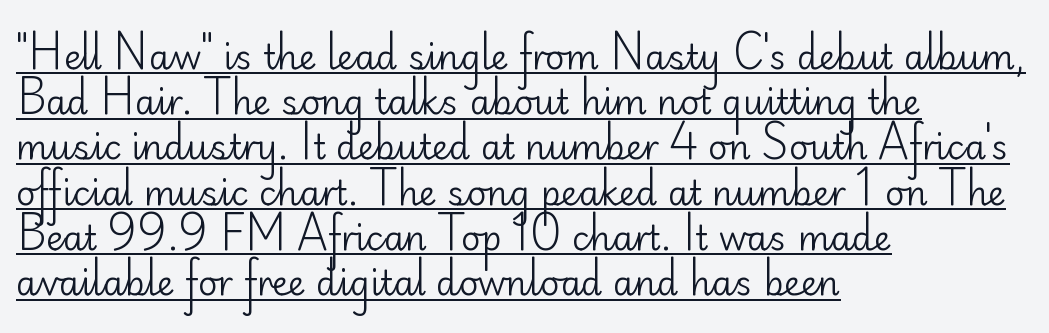
{"serif": "no", "italic": "no", "bold": "no", "weight": "regular", "width": "normal", "stroke_contrast": "low", "x_height": "small", "monospaced": "no", "underline": "yes", "align": "left", "line_spacing": "normal", "line_spacing_ratio": 1.33, "letter_spacing": "normal", "letter_spacing_em": 0.0, "glyph_px": 34}
